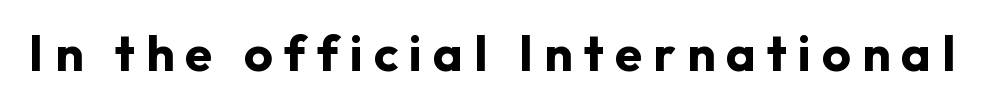
The rendering uses a bold face; every stroke is thick and dark. The passage shown is typed in a proportional face where columns would drift. Rule under the text: the space is simply empty. Tracking value appears strongly positive — letters spread wide. When letters stand straight like this, we call the style roman or upright. Typographically, this falls in the sans-serif category.
